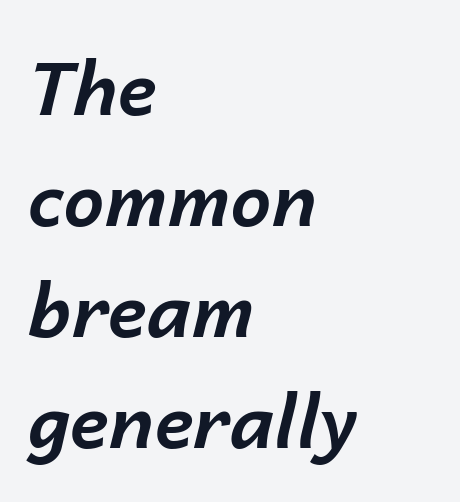
The image shows 73 px bold type, italic (leaning right); set left-aligned, normal line spacing (1.52x), normal letter spacing, not underlined; low stroke contrast and a medium x-height.
